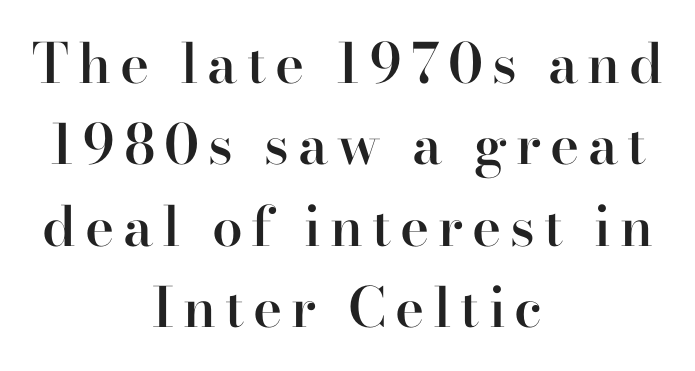
The image shows 55 px semibold serif type, upright; set centered, normal line spacing (1.48x), not underlined; high stroke contrast and a small x-height.
